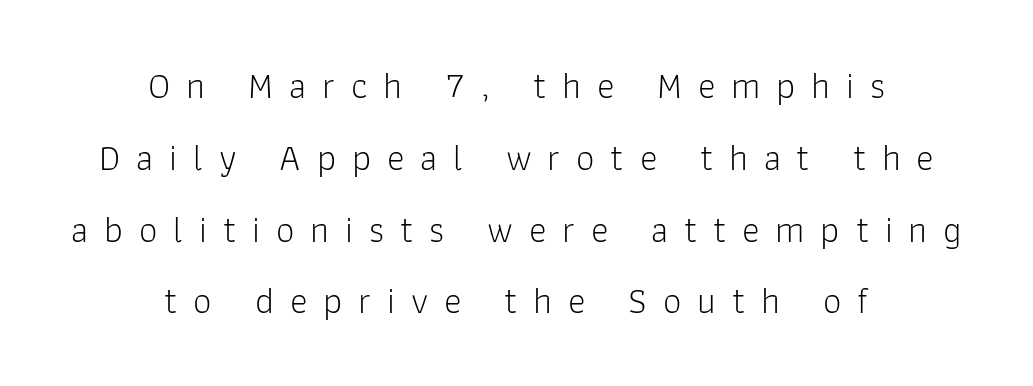
{"serif": "no", "italic": "no", "bold": "no", "weight": "light", "width": "normal", "stroke_contrast": "low", "x_height": "medium", "monospaced": "no", "underline": "no", "align": "center", "line_spacing": "loose", "line_spacing_ratio": 1.94, "letter_spacing": "wide", "letter_spacing_em": 0.43, "glyph_px": 37}
